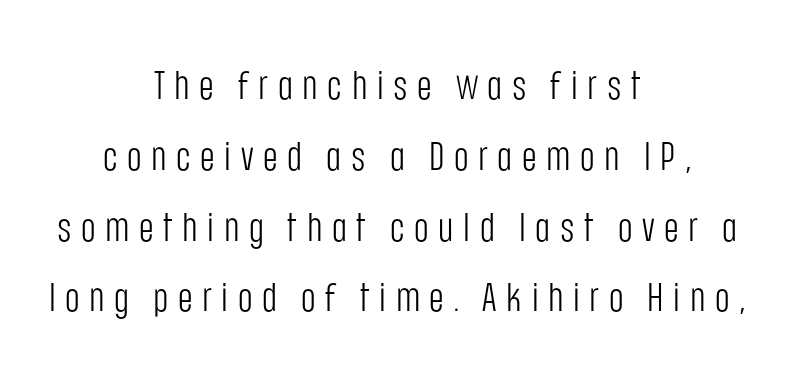
A roman cut, with each character standing at attention. Examine the stroke ends and you'll find no serifs. The passage shown is not bold in any degree. Line starts and ends both wander, symmetrically. The passage shown is typed in a proportional face where columns would drift. This rendering features lettering with no underline.
